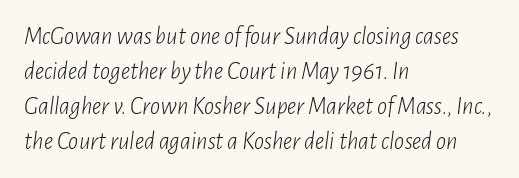
The text block is weighted toward the left margin, trailing off unevenly rightward. These lines sit exactly where default settings would place them. Weight: not bold — regular or lighter. Words float on clear page, feet unadorned.
